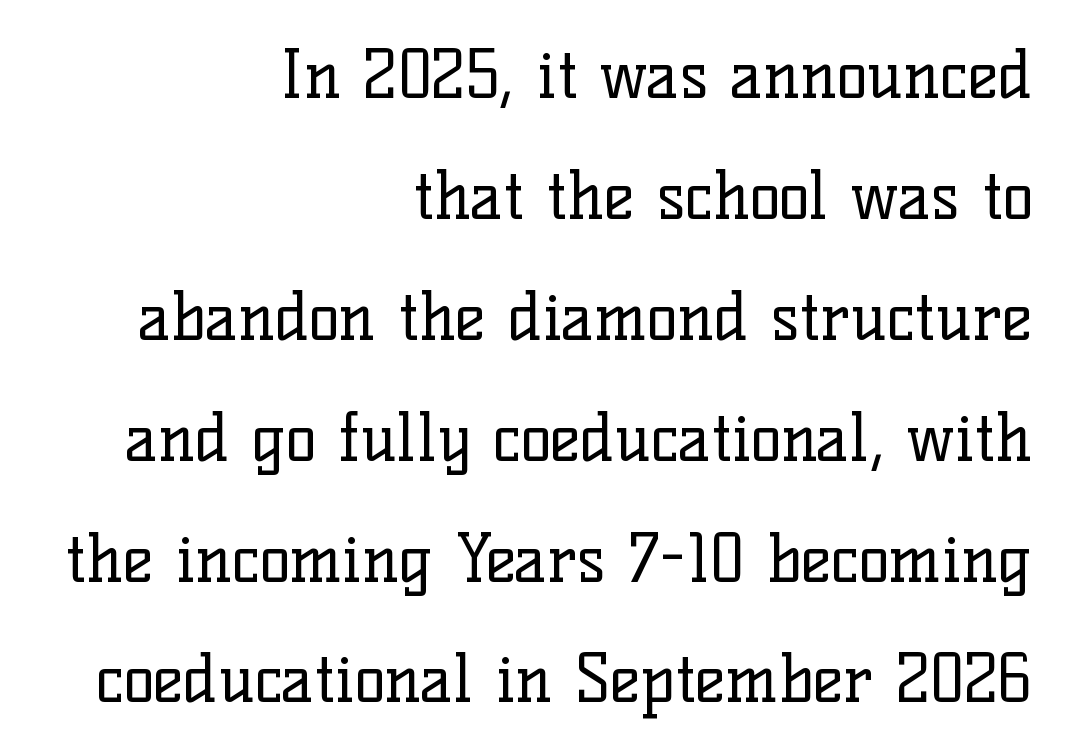
{"serif": "yes", "italic": "no", "bold": "no", "weight": "regular", "width": "normal", "stroke_contrast": "low", "x_height": "medium", "monospaced": "no", "underline": "no", "align": "right", "line_spacing_ratio": 1.86, "letter_spacing": "normal", "letter_spacing_em": 0.0, "glyph_px": 65}
